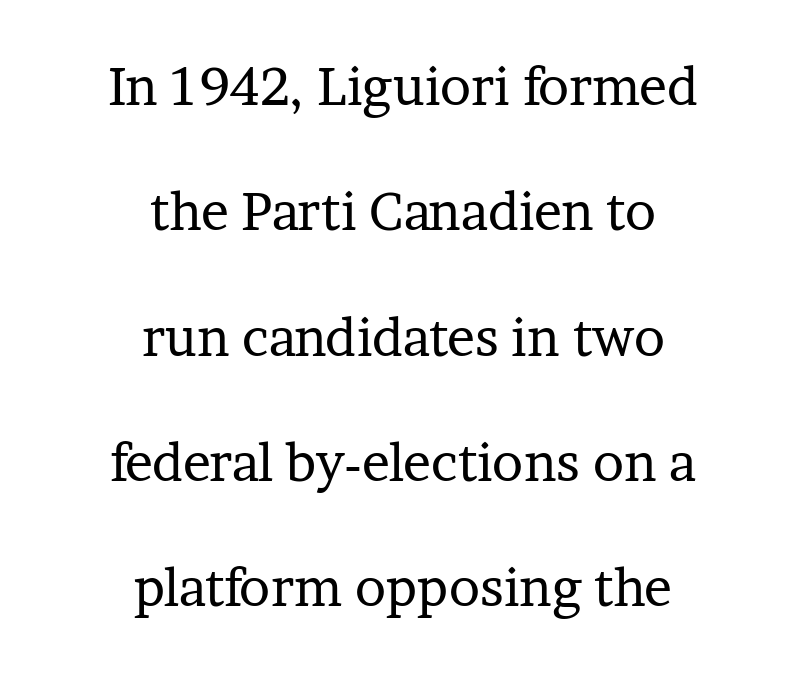
The face looks like a standard text weight, possibly lighter. The face used here is proportionally spaced, like ordinary book or web type. The passage shown stacks its lines with a broad gap. The setting favours the middle, as headings and verse often do. The lettering stays uniformly vertical, giving the passage a roman look.
